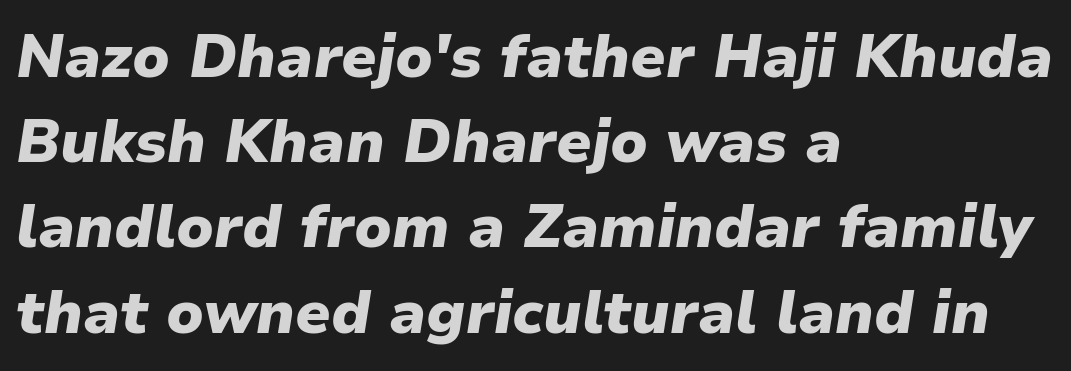
{"italic": "yes", "lean": "right", "slant_degrees": 9, "bold": "yes", "weight": "heavy", "width": "normal", "stroke_contrast": "low", "x_height": "medium", "monospaced": "no", "underline": "no", "align": "left", "line_spacing": "normal", "line_spacing_ratio": 1.42, "letter_spacing": "normal", "letter_spacing_em": 0.0, "glyph_px": 60}
